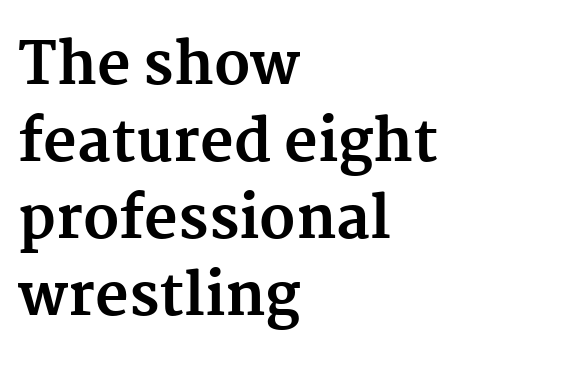
The image shows 58 px bold serif type, upright; set left-aligned, normal line spacing (1.33x), normal letter spacing, not underlined; medium stroke contrast and a medium x-height.
